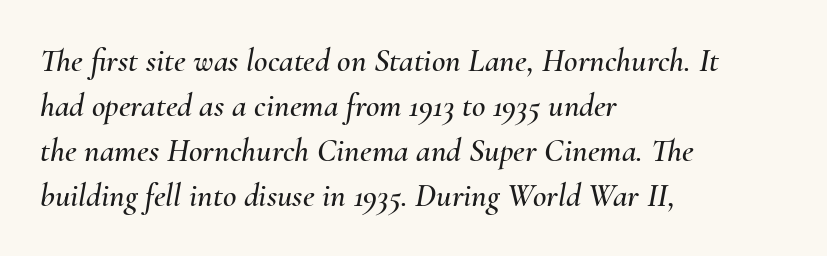
You could not count columns in this text — the font is proportionally spaced. Leading matches the norm, producing a regular column. The specimen omits any rule beneath the text block's lines. Alignment: flush left. The glyphs look as if they've been sheared to an angle. You could call the tracking neutral — neither tight nor loose.
